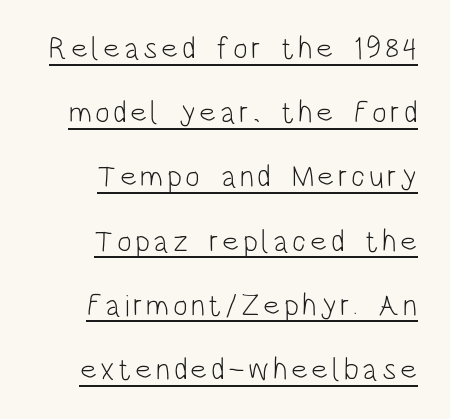
The image shows 31 px light, condensed sans-serif type, upright; set right-aligned, loose line spacing (2.07x), underlined; low stroke contrast and a large x-height.
